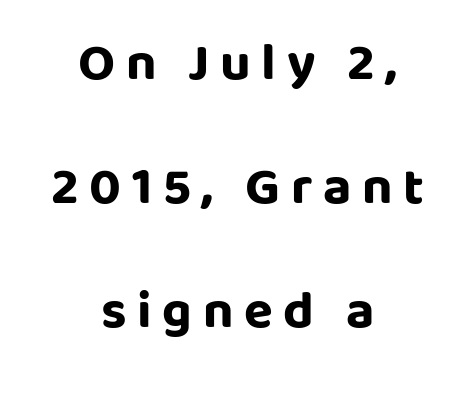
{"serif": "no", "italic": "no", "bold": "yes", "weight": "bold", "width": "normal", "stroke_contrast": "low", "x_height": "large", "monospaced": "no", "underline": "no", "align": "center", "line_spacing": "loose", "line_spacing_ratio": 2.34, "letter_spacing": "wide", "letter_spacing_em": 0.2, "glyph_px": 53}
